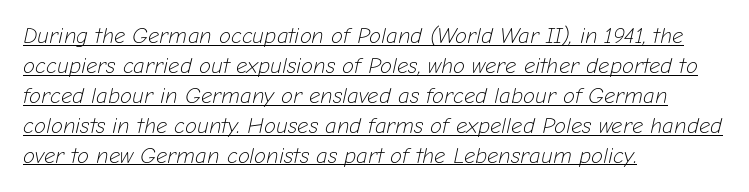
The image shows 22 px text type, italic (leaning right); set left-aligned, normal line spacing (1.36x), normal letter spacing, underlined.
